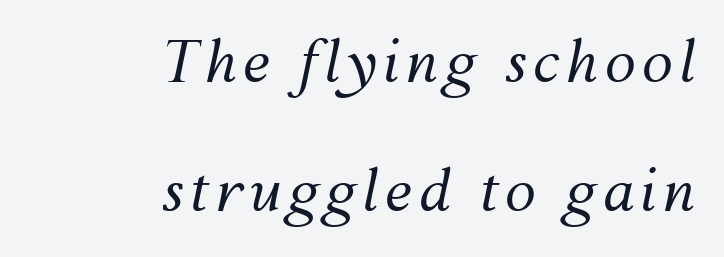
One glance says open: line gaps are wider than usual. Emphasis-style slanted type is in use. The rendering uses natural spacing where letterforms have individual widths. This rendering features lettering with no underline.
